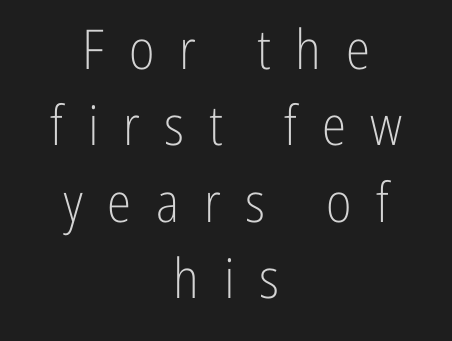
The image shows 55 px light, condensed sans-serif type, upright; set centered, normal line spacing (1.39x), unusually wide letter spacing (+0.45 em), not underlined; low stroke contrast and a medium x-height.
